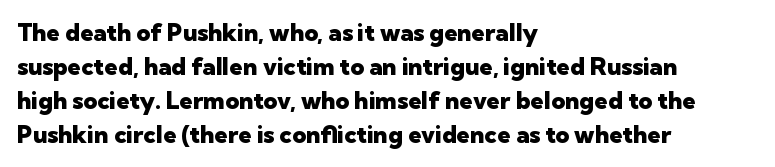
The image shows 24 px bold type, upright; set left-aligned, normal line spacing (1.41x), normal letter spacing, not underlined.
